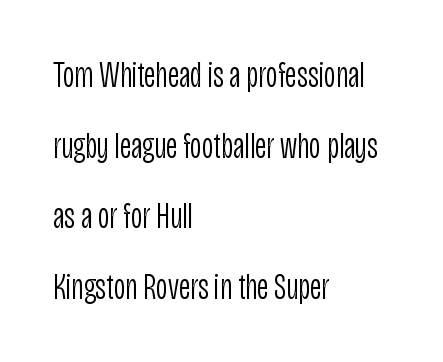
If you drew a ruler down the left edge, every line would touch it. The space between consecutive lines is lavish. No heavy texture on the line: the type isn't bold. These lines were composed using upright roman letters. The words here are not underlined. Letterform terminals end flat and unadorned throughout the passage.
